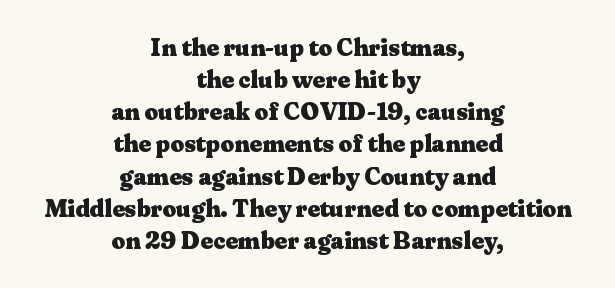
The image shows 24 px bold type, upright; set centered, normal line spacing (1.34x), normal letter spacing, not underlined.
